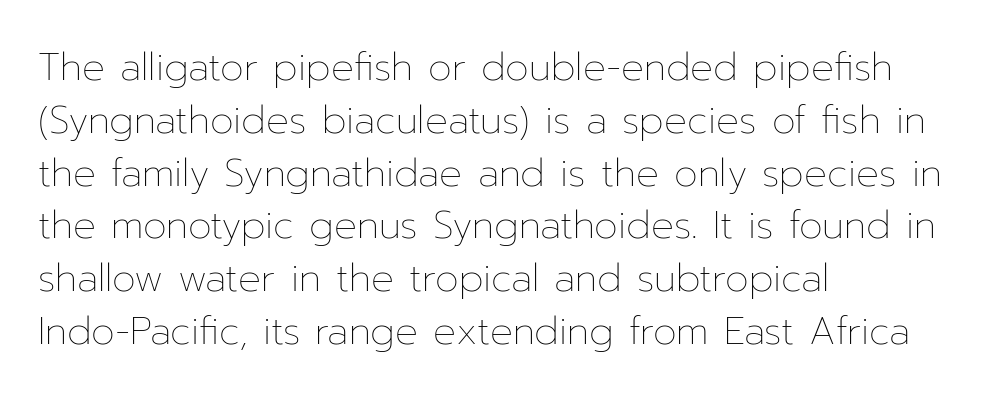
{"italic": "no", "bold": "no", "weight": "thin", "width": "normal", "stroke_contrast": "low", "x_height": "medium", "monospaced": "no", "underline": "no", "align": "left", "line_spacing": "normal", "line_spacing_ratio": 1.39, "letter_spacing": "normal", "letter_spacing_em": 0.0, "glyph_px": 38}
